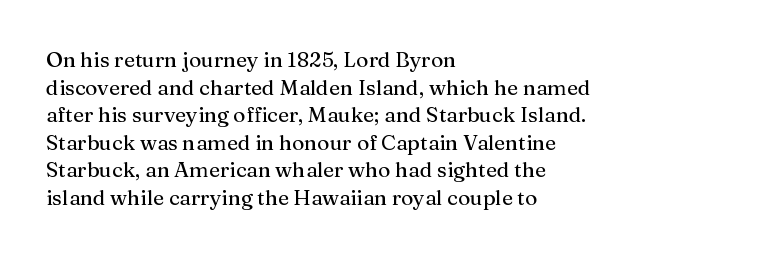
Q: Is the text italic (slanted)? A: No, it is upright.
Q: Is the text underlined? A: No.
Q: How is the paragraph aligned? A: Left-aligned.
Q: Is the spacing between letters normal or unusually wide? A: Normal.
Q: Is the spacing between lines tight, normal or loose? A: Normal.
